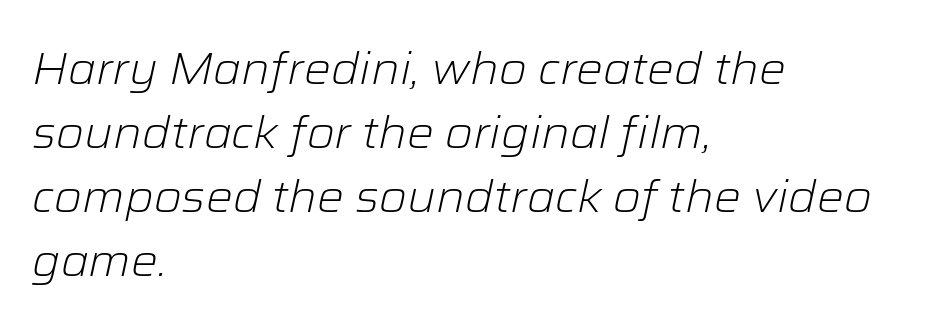
{"italic": "yes", "lean": "right", "slant_degrees": 12, "bold": "no", "weight": "light", "width": "normal", "stroke_contrast": "low", "x_height": "medium", "monospaced": "no", "underline": "no", "align": "left", "line_spacing": "normal", "line_spacing_ratio": 1.42, "letter_spacing": "normal", "letter_spacing_em": 0.0, "glyph_px": 45}
